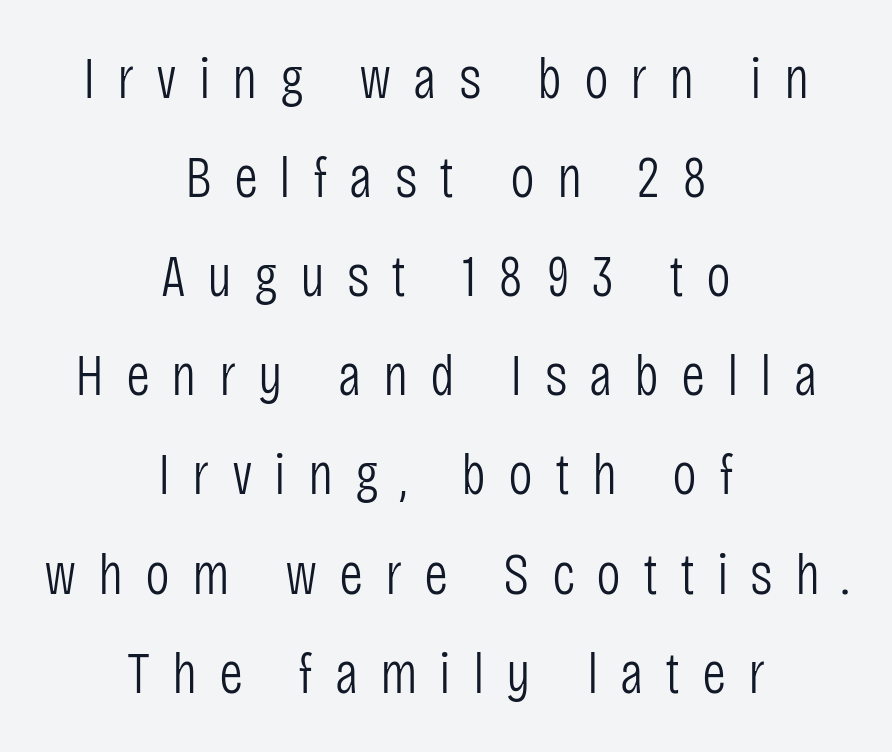
The image shows 59 px light, condensed sans-serif type, upright; set centered, normal line spacing (1.68x), unusually wide letter spacing (+0.37 em), not underlined; low stroke contrast and a large x-height.
